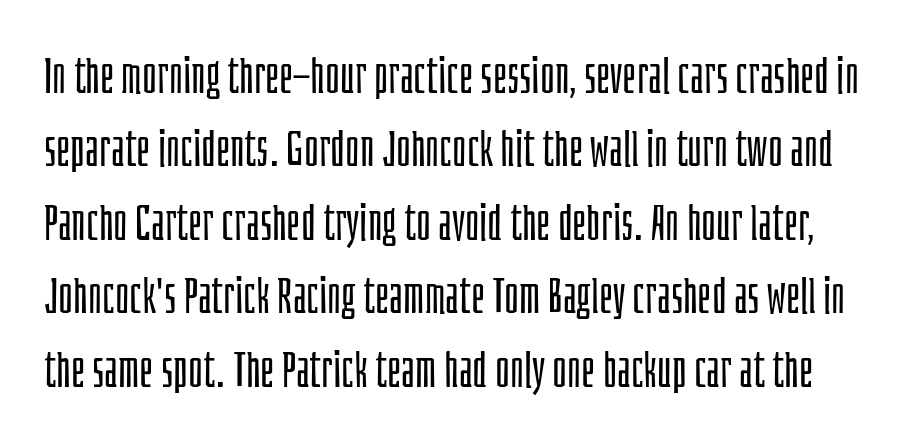
These lines were composed using upright roman letters. This is not heavy type; no bold has been used. Anything drawn beneath the words? Only blank space. The leading is moderate, giving the passage an even texture. Each letter keeps its own natural width here, so spacing adapts to shape. In terms of letterspacing, this is plain default setting.
